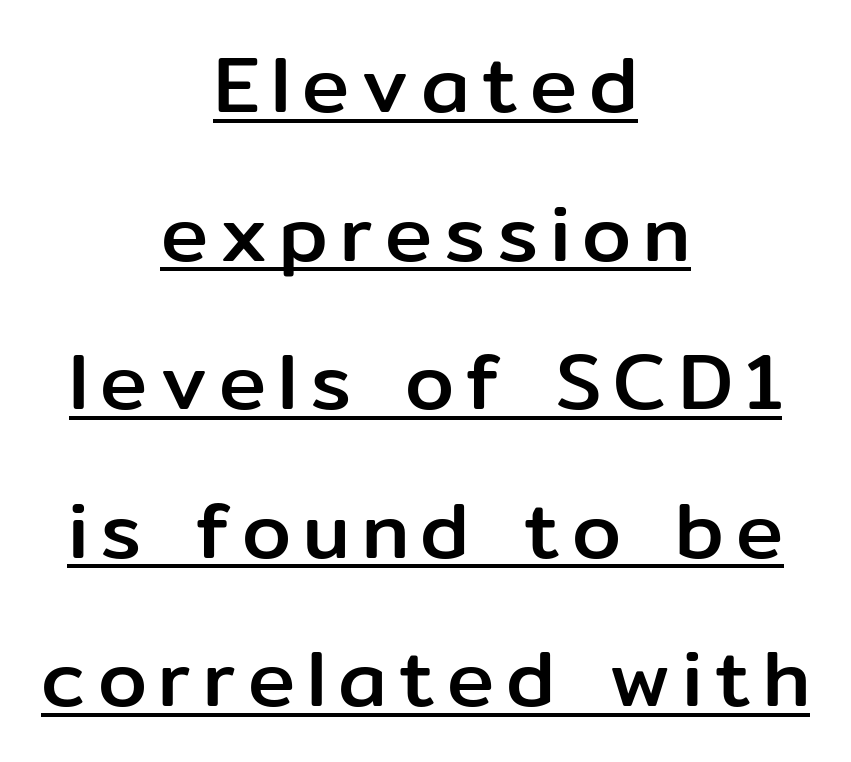
Unlike a traditional serif, this face leaves its strokes unadorned. This rendering features underlined lettering. Italic: no, the glyphs are upright roman. The paragraph has two soft edges and a firm central axis. Each letter keeps its own natural width here, so spacing adapts to shape.
